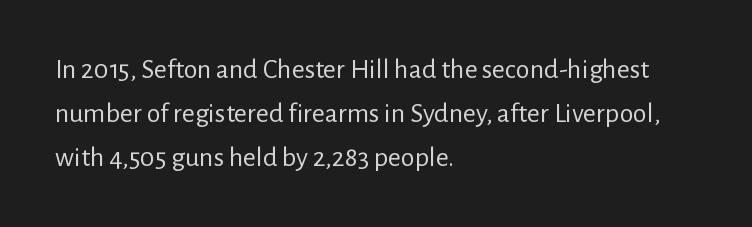
Unlike a traditional serif, this face leaves its strokes unadorned. Leftover space on each line is placed entirely after the last word. Is this a fixed-width face? No — the glyphs have proportional, varying widths. Has an underline been added? It has not. Style check: upright. Each stroke keeps to a modest, everyday thickness or less.
